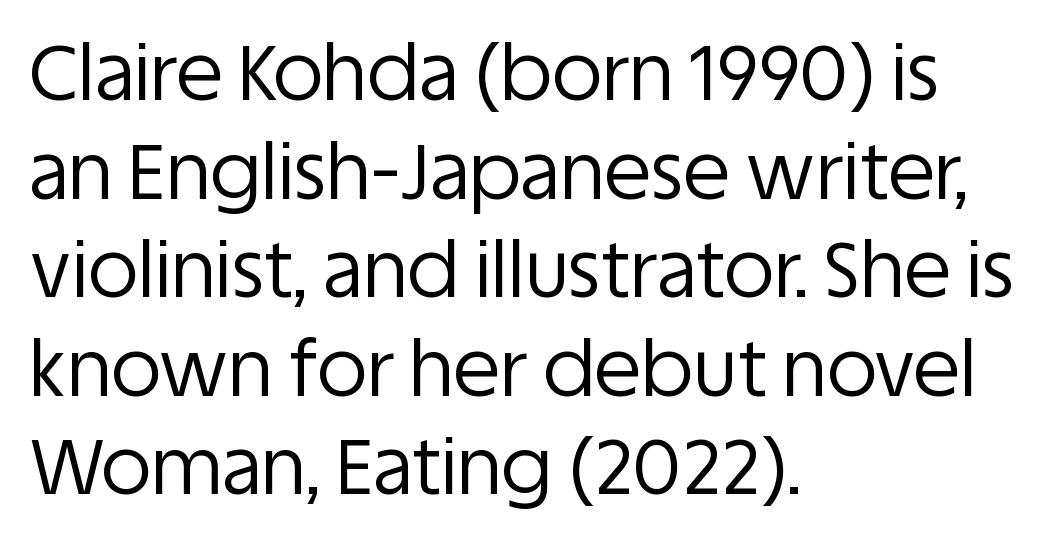
{"serif": "no", "italic": "no", "bold": "no", "weight": "regular", "width": "normal", "stroke_contrast": "low", "x_height": "large", "monospaced": "no", "underline": "no", "align": "left", "line_spacing": "normal", "line_spacing_ratio": 1.28, "letter_spacing": "normal", "letter_spacing_em": 0.0, "glyph_px": 77}
